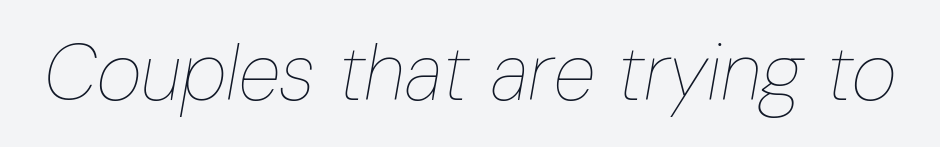
Stems here are at most as thick as an everyday book face. Honestly, there is no underline to notice here at all. You could not count columns in this text — the font is proportionally spaced. Italic: yes, the glyphs are oblique. Inter-character spacing is left at the font's built-in metrics.
